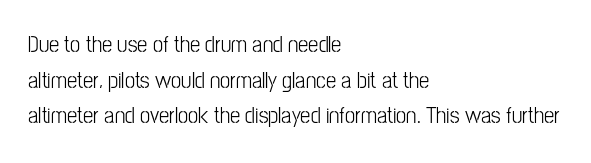
{"italic": "no", "bold": "no", "underline": "no", "align": "left", "line_spacing": "normal", "line_spacing_ratio": 1.55, "letter_spacing": "normal", "letter_spacing_em": 0.0, "glyph_px": 23}
